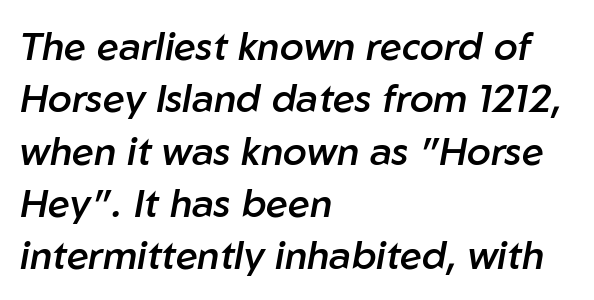
How heavy is the stroke? Medium-heavy — a semibold, shy of bold. The baseline area is clear. Students, note that the glyphs here touch the page at normal intervals. Looks like regular typesetting: each glyph gets only the width it needs.
